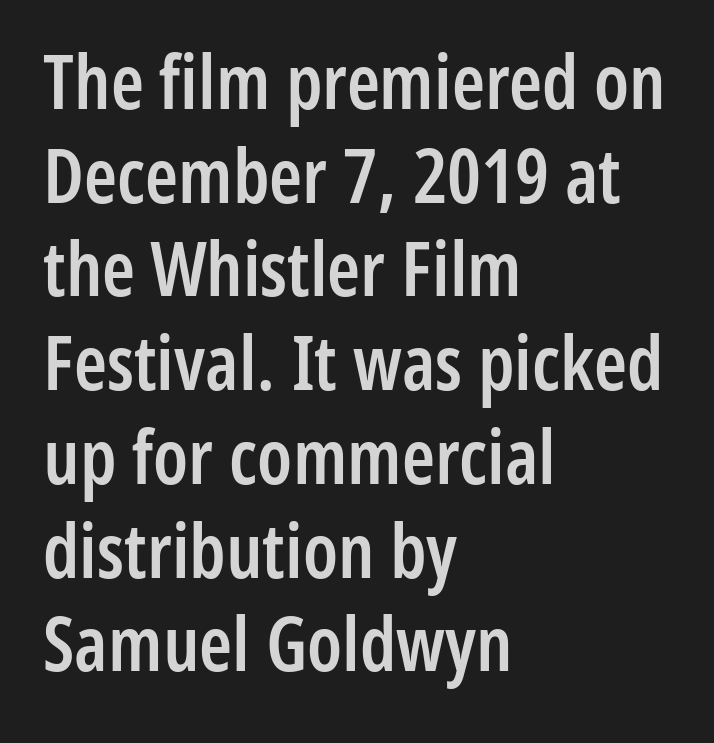
Q: Is the text bold? A: Semi-bold.
Q: Is the text italic (slanted)? A: No, it is upright.
Q: Is the typeface a serif or a sans-serif typeface? A: Sans-serif.
Q: Is the text underlined? A: No.
Q: How is the paragraph aligned? A: Left-aligned.
Q: Is the spacing between letters normal or unusually wide? A: Normal.
Q: Is the spacing between lines tight, normal or loose? A: Normal.
Q: Width (condensed, normal, or wide)? A: Condensed.
Q: Stroke contrast? A: Low.
Q: x-height? A: Medium.
Q: Monospaced? A: No.
